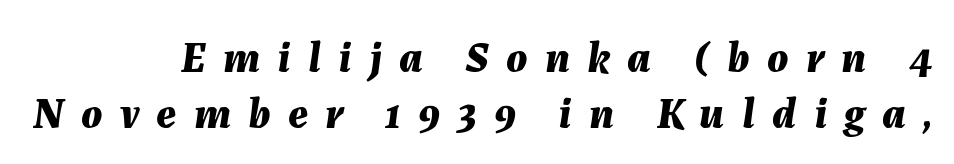
{"italic": "yes", "lean": "right", "slant_degrees": 7, "bold": "yes", "weight": "bold", "width": "normal", "stroke_contrast": "medium", "x_height": "medium", "monospaced": "no", "underline": "no", "align": "right", "line_spacing": "normal", "line_spacing_ratio": 1.28, "letter_spacing": "wide", "letter_spacing_em": 0.39, "glyph_px": 44}
